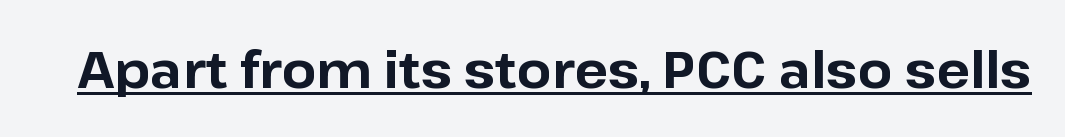
The image shows 50 px bold sans-serif type, upright; set normal letter spacing, underlined; low stroke contrast and a medium x-height.
